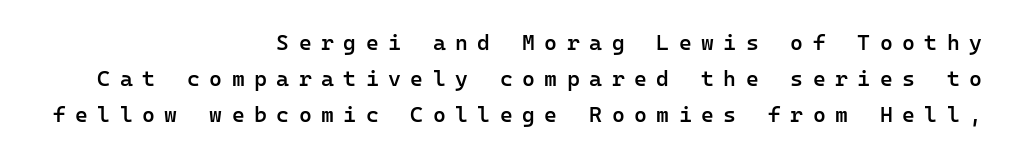
The image shows 22 px text type, upright; set right-aligned, normal line spacing (1.63x), unusually wide letter spacing (+0.43 em), not underlined.
